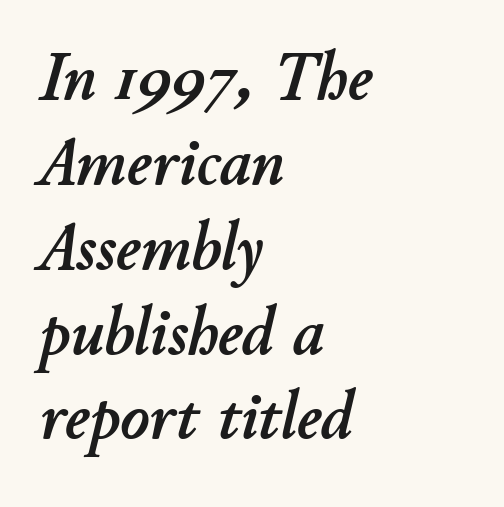
{"italic": "yes", "lean": "right", "slant_degrees": 11, "width": "normal", "stroke_contrast": "low", "x_height": "small", "monospaced": "no", "underline": "no", "align": "left", "line_spacing_ratio": 1.23, "letter_spacing": "normal", "letter_spacing_em": 0.0, "glyph_px": 69}
